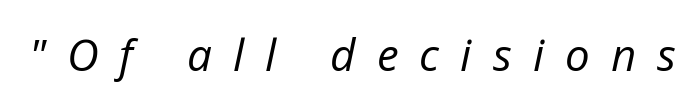
The image shows 44 px regular-weight type, italic (leaning right); set unusually wide letter spacing (+0.48 em), not underlined; low stroke contrast and a medium x-height.
